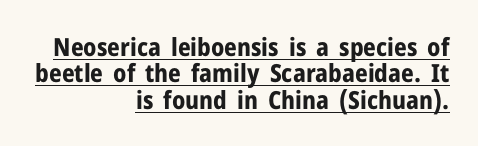
Very little white space separates one row of letters from the next. The sample's only ornament is a line tracing under the words. Quick note: not italic, upright. Does the weight exceed regular? Yes, all the way to bold. Leftover space on each line is placed entirely before the opening word.
